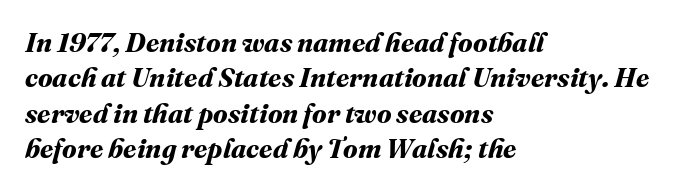
The image shows 27 px bold type; set left-aligned, normal line spacing (1.31x), normal letter spacing, not underlined.
